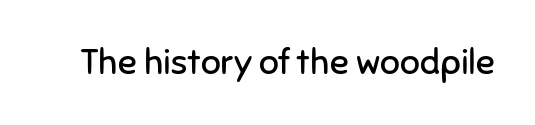
Q: Is the text bold? A: No.
Q: Is the text italic (slanted)? A: No, it is upright.
Q: Is the typeface a serif or a sans-serif typeface? A: Sans-serif.
Q: Is the text underlined? A: No.
Q: Is the spacing between letters normal or unusually wide? A: Normal.
Q: Width (condensed, normal, or wide)? A: Normal.
Q: Stroke contrast? A: Low.
Q: x-height? A: Medium.
Q: Monospaced? A: No.
